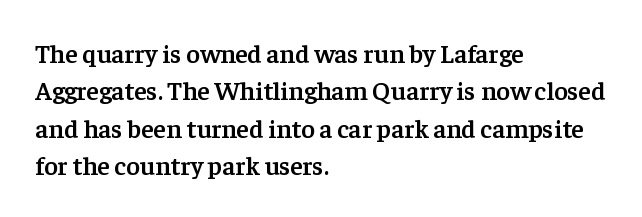
One-word summary of the alignment: left. A bit beefed up — I'd call it semibold rather than bold. Normally led — the rows are evenly, conventionally spaced. Bare-footed words on every line. If you drew a line through each stem, it would be perfectly vertical.
